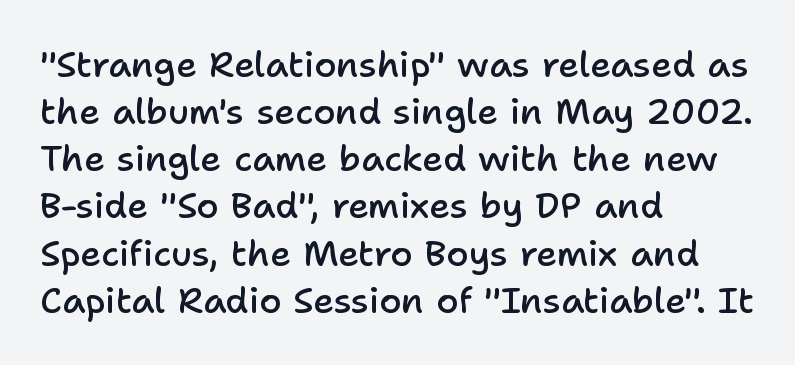
Q: Is the text bold? A: Semi-bold.
Q: Is the text italic (slanted)? A: No, it is upright.
Q: Is the typeface a serif or a sans-serif typeface? A: Sans-serif.
Q: Is the text underlined? A: No.
Q: How is the paragraph aligned? A: Left-aligned.
Q: Is the spacing between letters normal or unusually wide? A: Normal.
Q: Is the spacing between lines tight, normal or loose? A: Normal.
Q: Width (condensed, normal, or wide)? A: Normal.
Q: Stroke contrast? A: Low.
Q: x-height? A: Medium.
Q: Monospaced? A: No.
